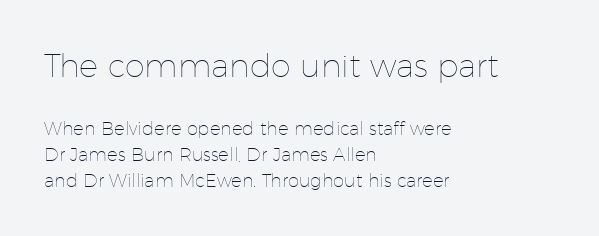
{"italic": "no", "bold": "no", "weight": "thin", "width": "normal", "stroke_contrast": "low", "x_height": "medium", "monospaced": "no", "underline": "no", "align": "left", "line_spacing": "normal", "line_spacing_ratio": 1.45, "letter_spacing": "normal", "letter_spacing_em": 0.0, "larger_block": "first", "size_ratio": 1.78, "glyph_px": 32}
